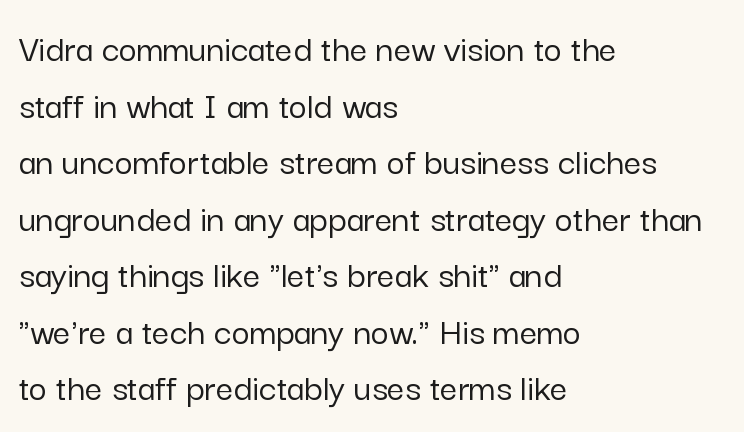
{"serif": "no", "italic": "no", "width": "normal", "stroke_contrast": "low", "x_height": "medium", "monospaced": "no", "underline": "no", "align": "left", "line_spacing": "normal", "line_spacing_ratio": 1.45, "letter_spacing": "normal", "letter_spacing_em": 0.0, "glyph_px": 39}
